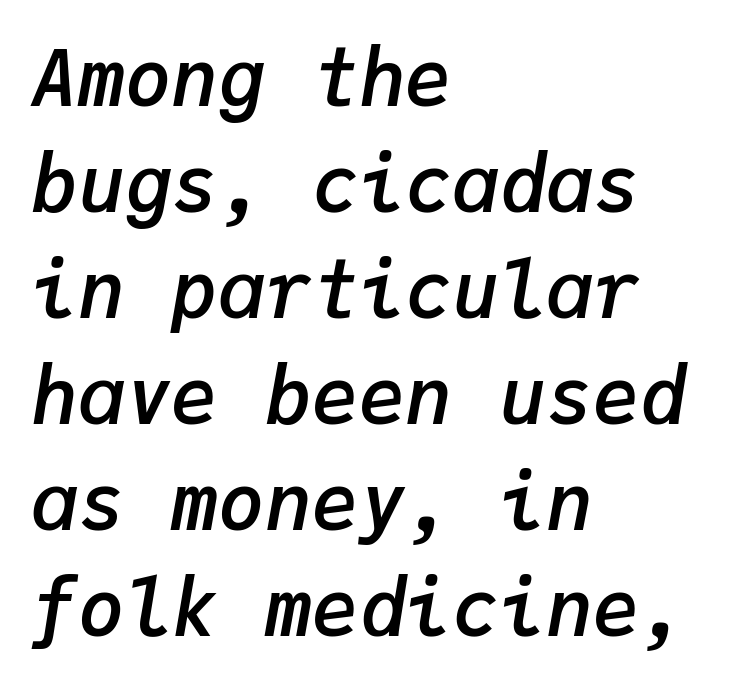
{"italic": "yes", "lean": "right", "slant_degrees": 9, "bold": "semi", "weight": "semibold", "width": "normal", "stroke_contrast": "low", "x_height": "medium", "monospaced": "yes", "underline": "no", "align": "left", "line_spacing": "normal", "line_spacing_ratio": 1.36, "letter_spacing": "normal", "letter_spacing_em": 0.0, "glyph_px": 78}
